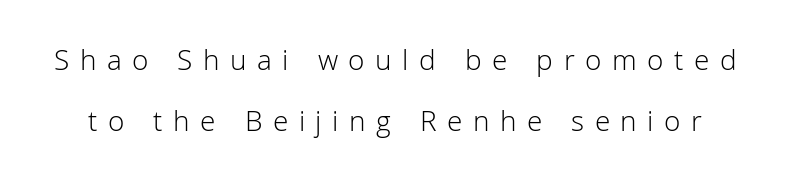
{"serif": "no", "italic": "no", "bold": "no", "weight": "light", "width": "normal", "stroke_contrast": "low", "x_height": "medium", "monospaced": "no", "underline": "no", "line_spacing": "loose", "line_spacing_ratio": 2.05, "letter_spacing": "wide", "letter_spacing_em": 0.35, "glyph_px": 30}
